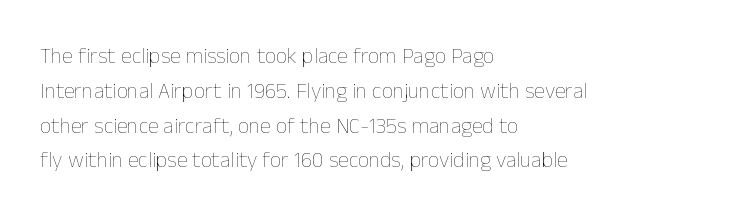
Q: Is the text bold? A: No.
Q: Is the text italic (slanted)? A: No, it is upright.
Q: Is the text underlined? A: No.
Q: How is the paragraph aligned? A: Left-aligned.
Q: Is the spacing between letters normal or unusually wide? A: Normal.
Q: Is the spacing between lines tight, normal or loose? A: Normal.
